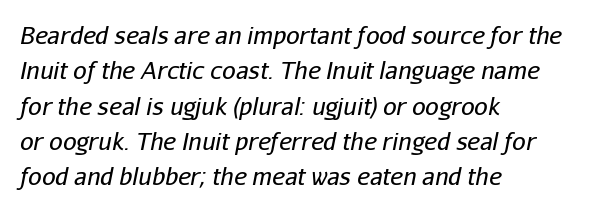
{"italic": "yes", "lean": "right", "slant_degrees": 11, "bold": "no", "underline": "no", "align": "left", "line_spacing": "normal", "line_spacing_ratio": 1.47, "letter_spacing": "normal", "letter_spacing_em": 0.0, "glyph_px": 24}
